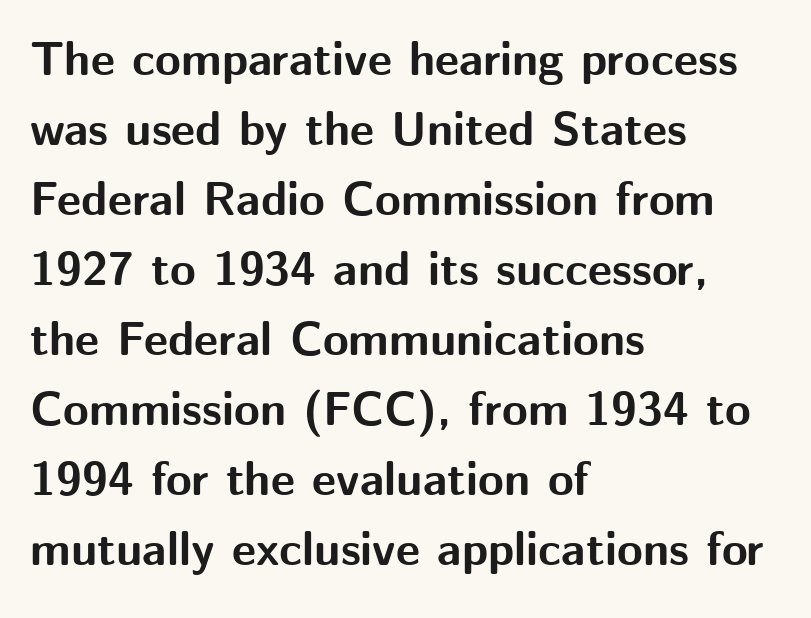
{"serif": "no", "italic": "no", "bold": "yes", "weight": "bold", "width": "normal", "stroke_contrast": "medium", "x_height": "medium", "monospaced": "no", "underline": "no", "align": "left", "line_spacing": "normal", "line_spacing_ratio": 1.49, "letter_spacing": "normal", "letter_spacing_em": 0.0, "glyph_px": 47}
